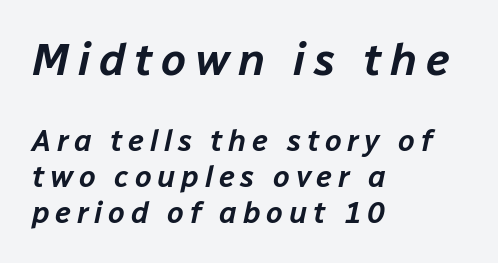
The image shows 45 px text type, italic (leaning right); set left-aligned, line spacing 1.2x, not underlined; the first (top) block is 1.5x larger; low stroke contrast and a medium x-height.
